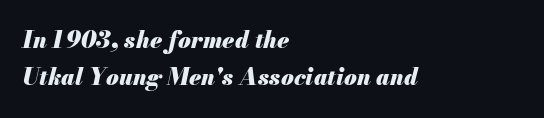
Compared with a centered layout, this one pins lines to the left instead. Words appear dense and cohesive because spacing is normal. Notice how the stems are inclined rather than vertical — that's the hallmark of italics. The space directly below the letters is spotless. Compared with typical paragraphs, the rows here are spaced about the same. The strokes are fattened all the way to bold.
